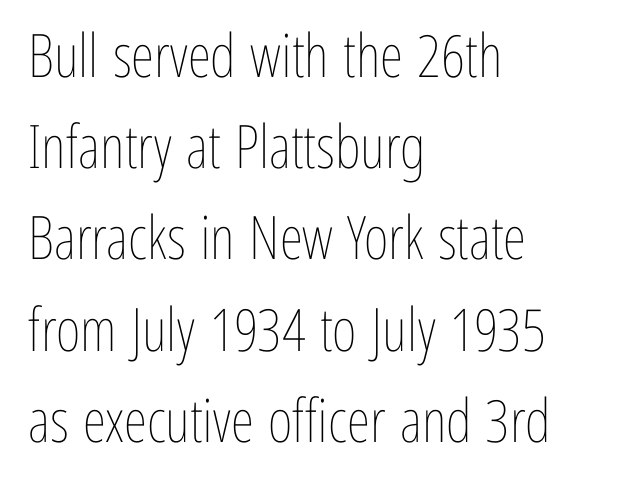
The rendering uses natural spacing where letterforms have individual widths. Stems and bowls with no extra thickness — not bold. Every row of glyphs begins at an identical x-position on the left. Posture: upright roman. Descender tails drop into unmarked territory.
